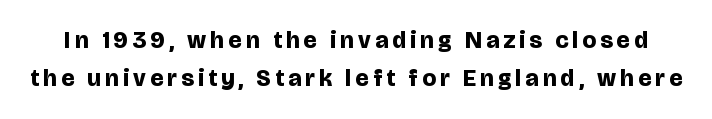
This sample keeps an unexceptional amount of space between lines. Beneath every word, the page is bare. The axis of the letterforms is exactly vertical. The passage shown is emphatically bold.
